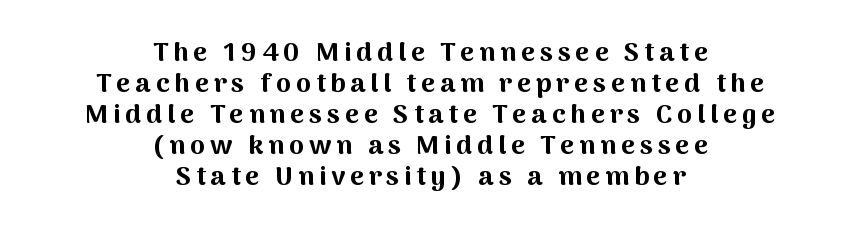
{"italic": "no", "bold": "yes", "underline": "no", "align": "center", "line_spacing": "tight", "line_spacing_ratio": 1.15, "glyph_px": 27}
